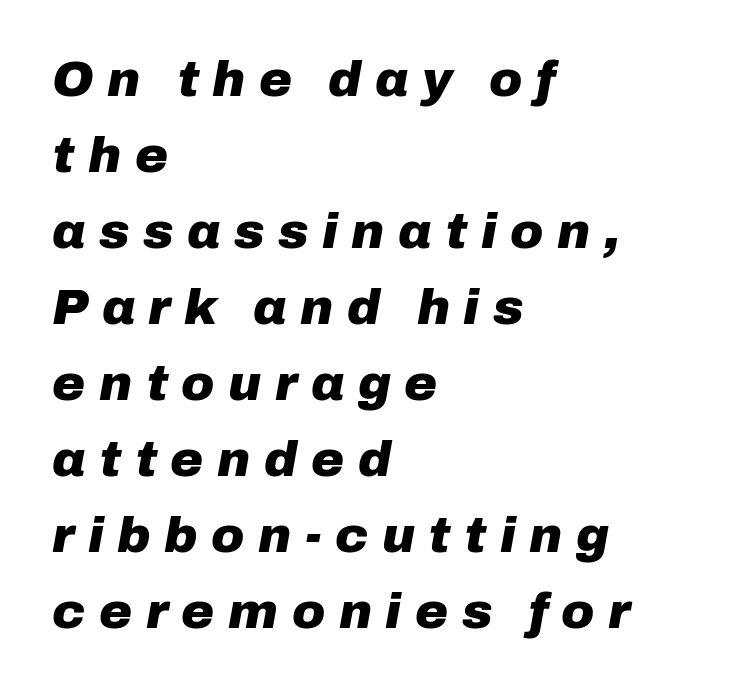
Q: Is the text bold? A: Yes.
Q: Is the text italic (slanted)? A: Yes, it leans right by about 10 degrees.
Q: Is the text underlined? A: No.
Q: How is the paragraph aligned? A: Left-aligned.
Q: Is the spacing between letters normal or unusually wide? A: Unusually wide.
Q: Is the spacing between lines tight, normal or loose? A: Normal.
Q: Width (condensed, normal, or wide)? A: Normal.
Q: Stroke contrast? A: Low.
Q: x-height? A: Medium.
Q: Monospaced? A: No.
